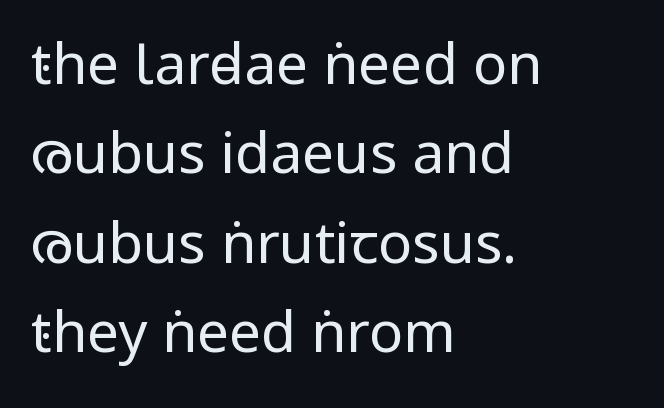
Q: Is the text bold? A: No.
Q: Is the text italic (slanted)? A: No, it is upright.
Q: Is the typeface a serif or a sans-serif typeface? A: Sans-serif.
Q: Is the text underlined? A: No.
Q: How is the paragraph aligned? A: Left-aligned.
Q: Is the spacing between letters normal or unusually wide? A: Normal.
Q: Is the spacing between lines tight, normal or loose? A: Normal.
Q: Width (condensed, normal, or wide)? A: Condensed.
Q: Stroke contrast? A: Low.
